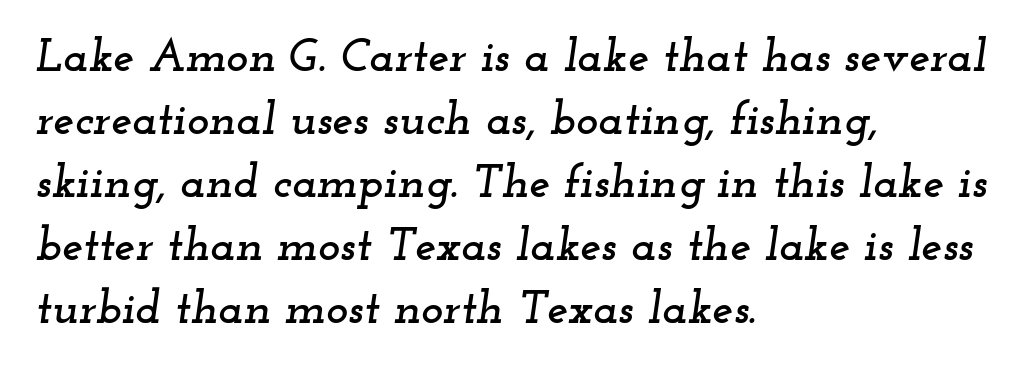
Q: Is the text italic (slanted)? A: Yes, it leans right by about 12 degrees.
Q: Is the typeface a serif or a sans-serif typeface? A: Serif.
Q: Is the text underlined? A: No.
Q: How is the paragraph aligned? A: Left-aligned.
Q: Is the spacing between letters normal or unusually wide? A: Normal.
Q: Is the spacing between lines tight, normal or loose? A: Normal.
Q: Width (condensed, normal, or wide)? A: Wide.
Q: Stroke contrast? A: Low.
Q: x-height? A: Small.
Q: Monospaced? A: No.
